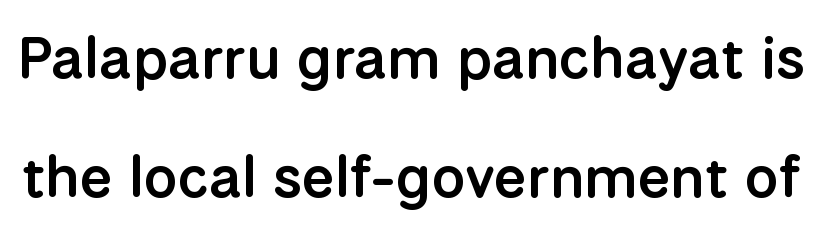
{"serif": "no", "italic": "no", "bold": "semi", "weight": "semibold", "width": "normal", "stroke_contrast": "low", "x_height": "medium", "monospaced": "no", "underline": "no", "line_spacing": "loose", "line_spacing_ratio": 2.02, "letter_spacing": "normal", "letter_spacing_em": 0.0, "glyph_px": 59}
